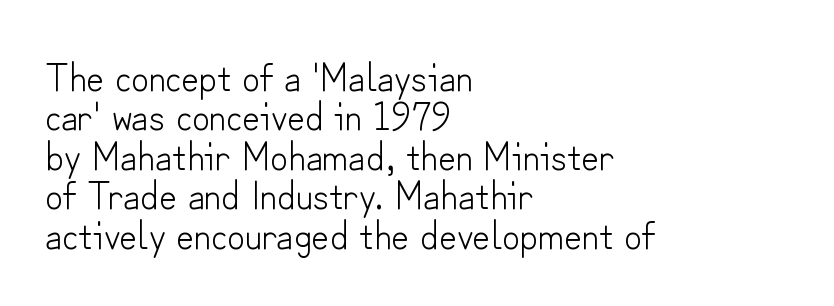
The image shows 39 px light sans-serif type, upright; set left-aligned, tight line spacing (1.01x), normal letter spacing, not underlined; low stroke contrast and a small x-height.
